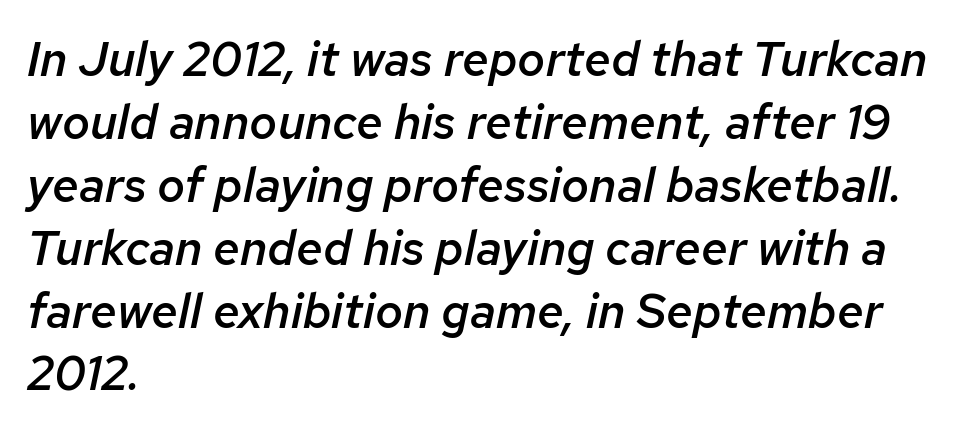
The typesetting leans somewhat heavy: a semibold. The whole block is typeset with a tilt. Decoration check: the copy has no underline. The designer left line spacing at the default.
